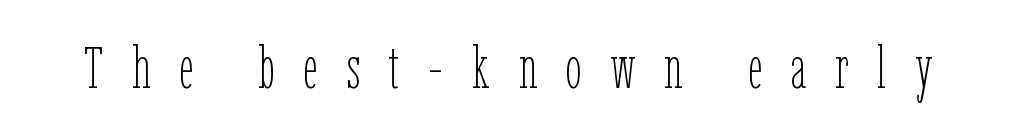
A roman cut, with each character standing at attention. Glyph-to-glyph distance is far greater than everyday printed text. Glance below the letters and you will spot only blank space. Heaviness? Minimal to ordinary, like unemphasized prose. Varying glyph widths throughout — classic text-font behaviour.
